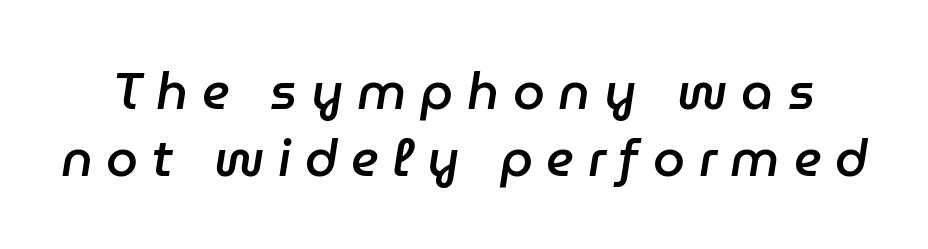
How would I describe the line gaps? Plain and ordinary. Think of a printed novel: that variable character pitch is what you see here. The strokes are fattened partway — semibold, not bold. Descenders are the only things crossing below the line. Italic? Definitely — the glyphs are oblique. The type is letterspaced generously, with wide tracking.
